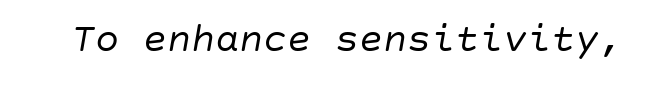
Q: Is the text bold? A: No.
Q: Is the text italic (slanted)? A: Yes, it leans right by about 10 degrees.
Q: Is the text underlined? A: No.
Q: Is the spacing between letters normal or unusually wide? A: Normal.
Q: Width (condensed, normal, or wide)? A: Normal.
Q: Stroke contrast? A: Low.
Q: x-height? A: Large.
